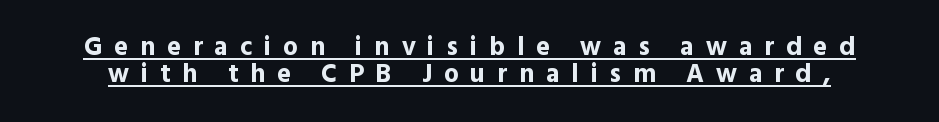
The image shows 26 px bold type, upright; set tight line spacing (1.03x), unusually wide letter spacing (+0.46 em), underlined.
